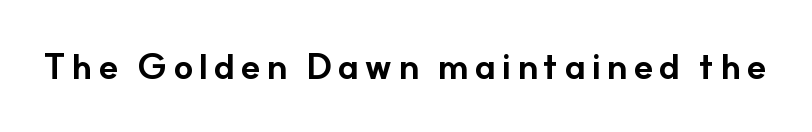
The image shows 36 px bold sans-serif type, upright; set not underlined; low stroke contrast and a small x-height.
